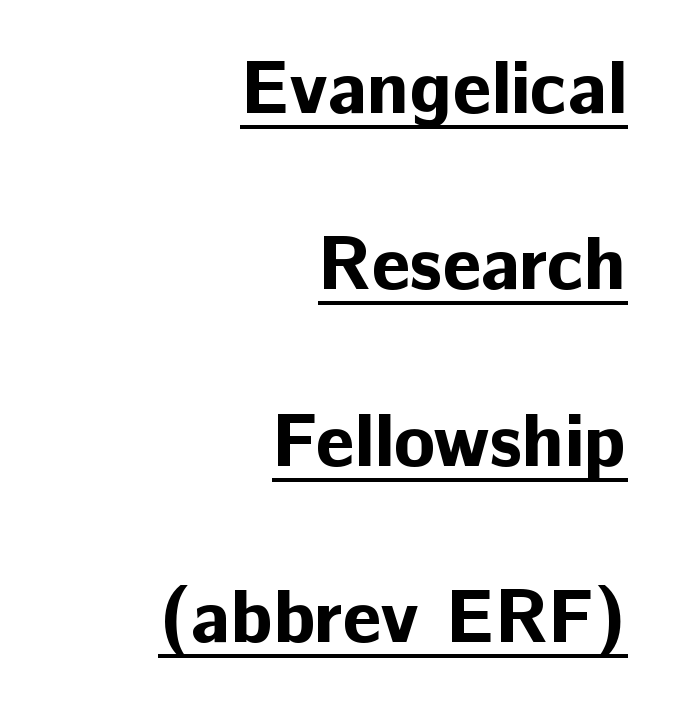
Q: Is the text bold? A: Yes.
Q: Is the text italic (slanted)? A: No, it is upright.
Q: Is the typeface a serif or a sans-serif typeface? A: Sans-serif.
Q: Is the text underlined? A: Yes.
Q: How is the paragraph aligned? A: Right-aligned.
Q: Is the spacing between letters normal or unusually wide? A: Normal.
Q: Is the spacing between lines tight, normal or loose? A: Loose.
Q: Width (condensed, normal, or wide)? A: Normal.
Q: Stroke contrast? A: Low.
Q: x-height? A: Medium.
Q: Monospaced? A: No.
